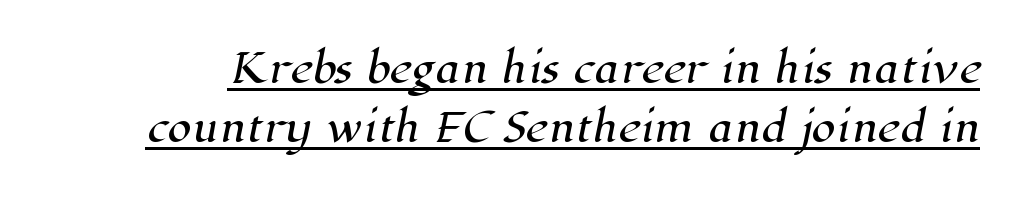
The image shows 39 px serif type; set normal line spacing (1.52x), normal letter spacing, underlined; high stroke contrast and a medium x-height.
